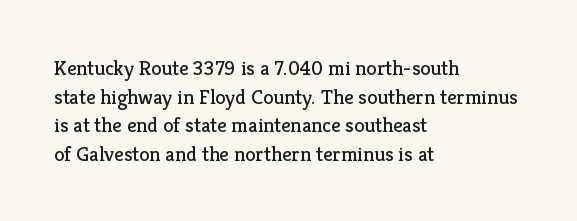
The image shows 21 px text type, upright; set left-aligned, normal line spacing (1.36x), normal letter spacing, not underlined.
